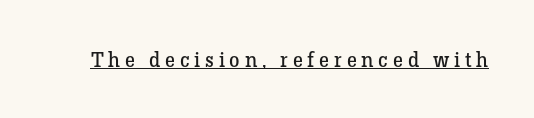
The image shows 21 px text type, upright; set unusually wide letter spacing (+0.23 em), underlined.
